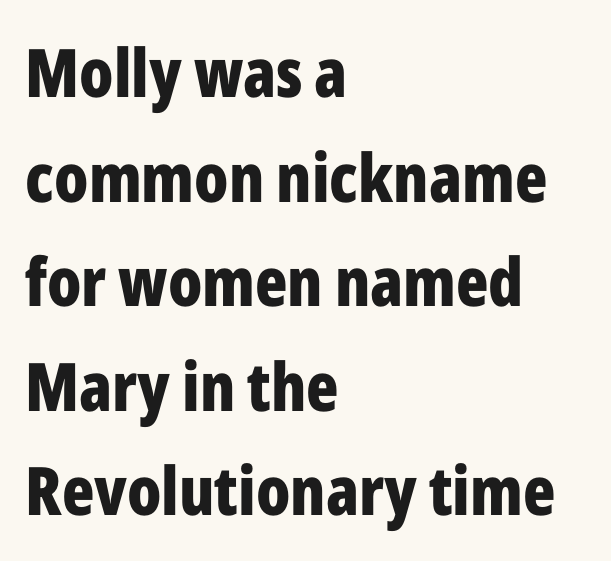
Q: Is the text bold? A: Yes.
Q: Is the text italic (slanted)? A: No, it is upright.
Q: Is the typeface a serif or a sans-serif typeface? A: Sans-serif.
Q: Is the text underlined? A: No.
Q: How is the paragraph aligned? A: Left-aligned.
Q: Is the spacing between letters normal or unusually wide? A: Normal.
Q: Is the spacing between lines tight, normal or loose? A: Normal.
Q: Width (condensed, normal, or wide)? A: Condensed.
Q: Stroke contrast? A: Low.
Q: x-height? A: Medium.
Q: Monospaced? A: No.
